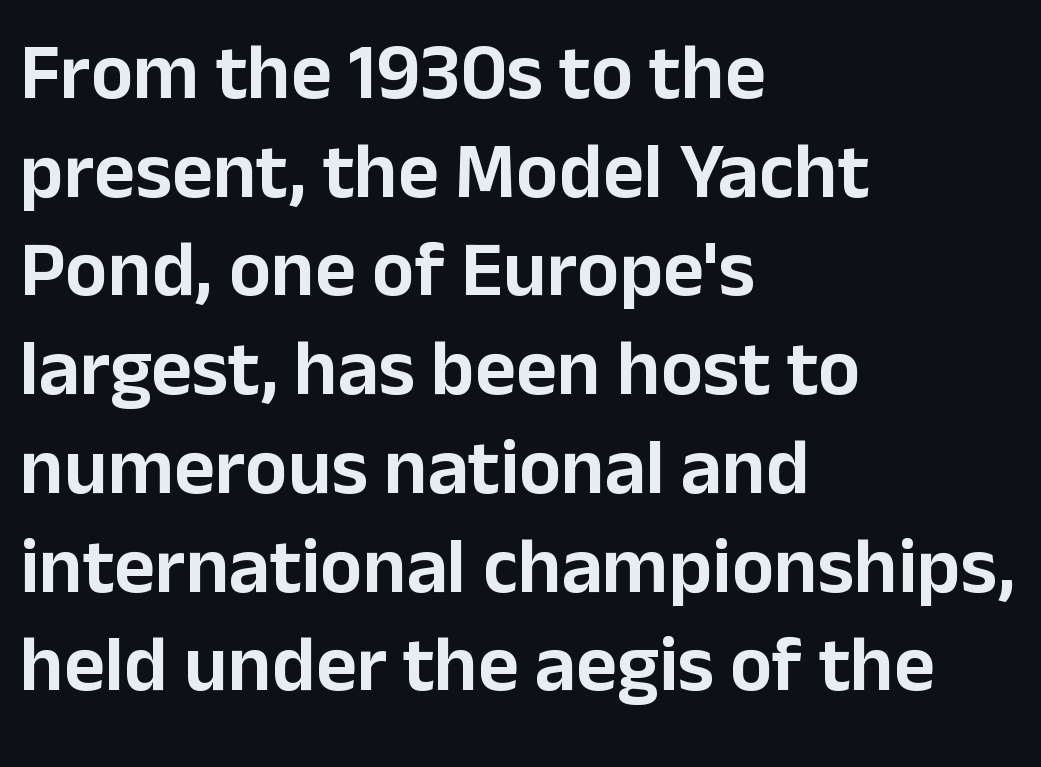
Varying glyph widths throughout — classic text-font behaviour. This sample keeps an unexceptional amount of space between lines. Layout note: lines flush left. Grotesque or geometric, the face here clearly has no serifs. Compared with typical body copy, the letter spacing here is the same.
